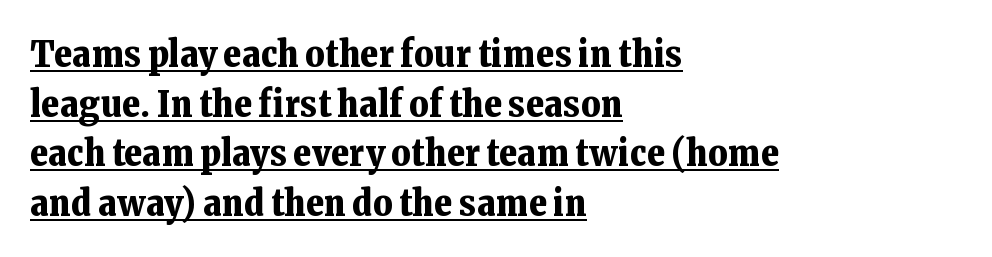
Q: Is the text bold? A: Yes.
Q: Is the text italic (slanted)? A: No, it is upright.
Q: Is the typeface a serif or a sans-serif typeface? A: Serif.
Q: Is the text underlined? A: Yes.
Q: How is the paragraph aligned? A: Left-aligned.
Q: Is the spacing between letters normal or unusually wide? A: Normal.
Q: Is the spacing between lines tight, normal or loose? A: Normal.
Q: Width (condensed, normal, or wide)? A: Normal.
Q: Stroke contrast? A: Low.
Q: x-height? A: Medium.
Q: Monospaced? A: No.
